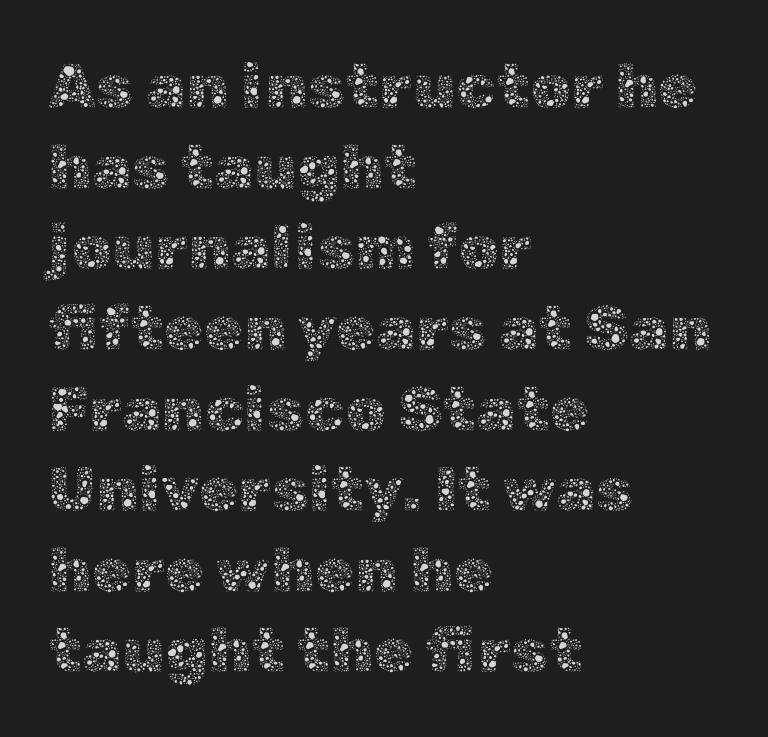
The image shows 64 px thin type, upright; set left-aligned, normal line spacing (1.26x), normal letter spacing, not underlined; a medium x-height.
